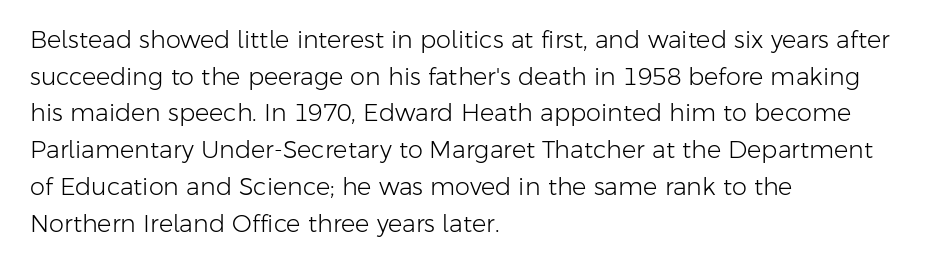
Q: Is the text bold? A: No.
Q: Is the text italic (slanted)? A: No, it is upright.
Q: Is the text underlined? A: No.
Q: How is the paragraph aligned? A: Left-aligned.
Q: Is the spacing between letters normal or unusually wide? A: Normal.
Q: Is the spacing between lines tight, normal or loose? A: Normal.
